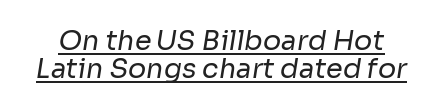
{"bold": "no", "underline": "yes", "line_spacing": "tight", "line_spacing_ratio": 1.05, "letter_spacing": "normal", "letter_spacing_em": 0.0, "glyph_px": 27}
